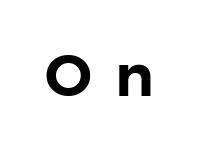
The image shows 58 px sans-serif type, upright; set unusually wide letter spacing (+0.4 em), not underlined; low stroke contrast and a medium x-height.
